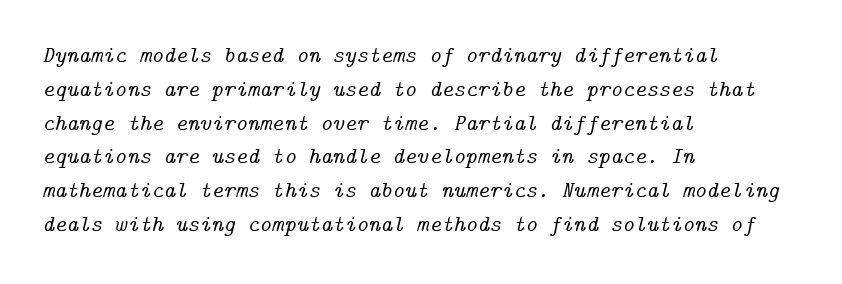
Q: Is the text italic (slanted)? A: Yes, it leans right by about 14 degrees.
Q: Is the text underlined? A: No.
Q: How is the paragraph aligned? A: Left-aligned.
Q: Is the spacing between letters normal or unusually wide? A: Normal.
Q: Is the spacing between lines tight, normal or loose? A: Normal.
